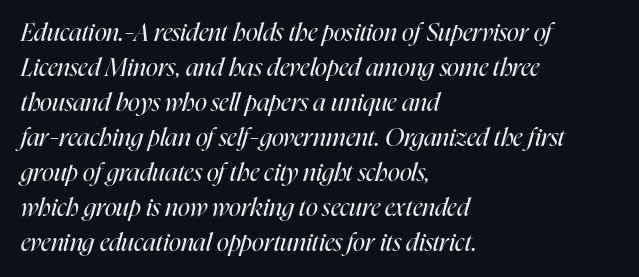
Q: Is the text bold? A: No.
Q: Is the text italic (slanted)? A: Yes, it leans right by about 16 degrees.
Q: Is the text underlined? A: No.
Q: How is the paragraph aligned? A: Left-aligned.
Q: Is the spacing between letters normal or unusually wide? A: Normal.
Q: Is the spacing between lines tight, normal or loose? A: Normal.
